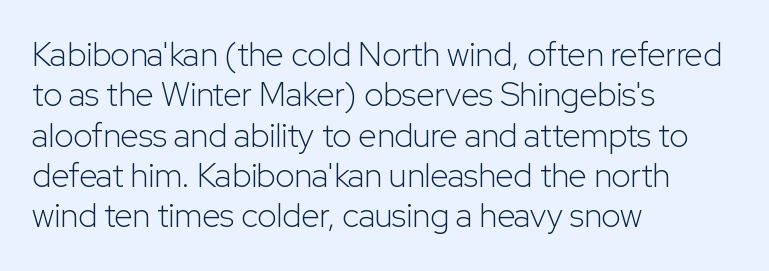
The image shows 33 px light sans-serif type, upright; set left-aligned, line spacing 1.22x, normal letter spacing, not underlined; low stroke contrast and a medium x-height.
